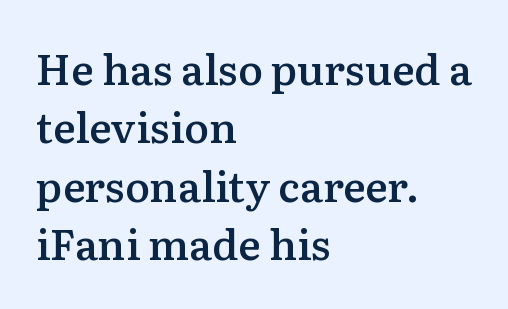
The image shows 42 px semibold serif type, upright; set left-aligned, normal line spacing (1.39x), normal letter spacing, not underlined; medium stroke contrast and a medium x-height.
